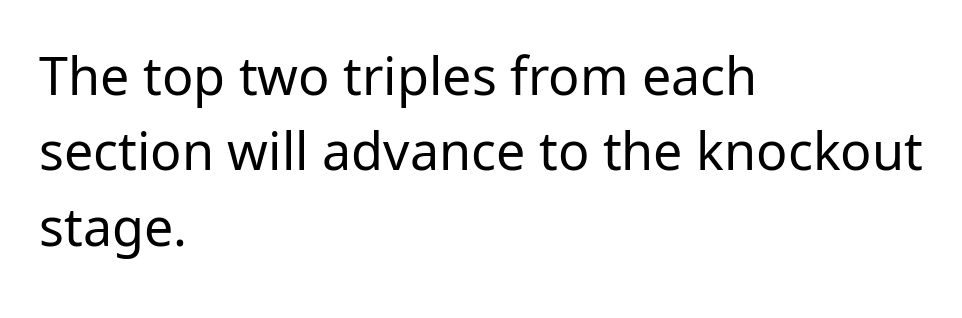
The image shows 52 px regular-weight sans-serif type, upright; set left-aligned, normal line spacing (1.45x), normal letter spacing, not underlined; low stroke contrast and a medium x-height.
